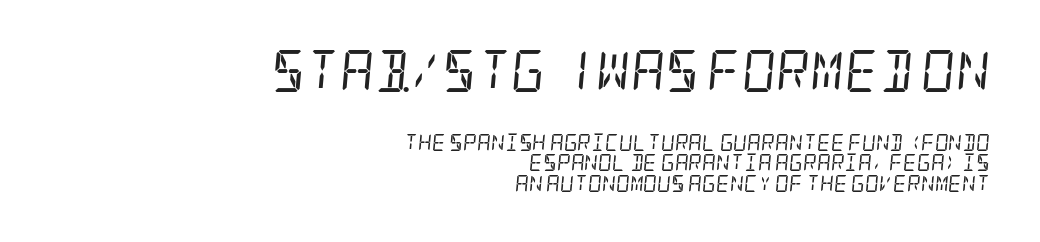
{"serif": "yes", "italic": "yes", "lean": "right", "slant_degrees": 5, "bold": "no", "weight": "regular", "width": "condensed", "stroke_contrast": "low", "x_height": "large", "underline": "no", "align": "right", "line_spacing_ratio": 1.2, "letter_spacing": "normal", "letter_spacing_em": 0.0, "larger_block": "first", "size_ratio": 2.47, "glyph_px": 42}
